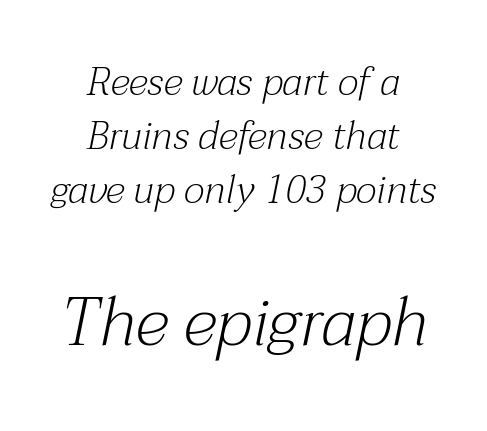
{"serif": "yes", "italic": "yes", "lean": "right", "slant_degrees": 12, "bold": "no", "weight": "light", "width": "normal", "stroke_contrast": "medium", "x_height": "medium", "monospaced": "no", "underline": "no", "align": "center", "line_spacing": "normal", "line_spacing_ratio": 1.38, "letter_spacing": "normal", "letter_spacing_em": 0.0, "larger_block": "second", "size_ratio": 1.74, "glyph_px": 68}
